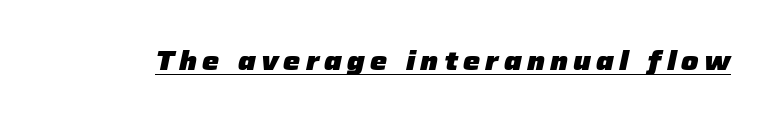
Q: Is the text bold? A: Yes.
Q: Is the text italic (slanted)? A: Yes, it leans right by about 12 degrees.
Q: Is the text underlined? A: Yes.
